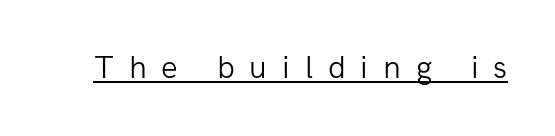
The image shows 33 px light sans-serif type, upright; set unusually wide letter spacing (+0.45 em), underlined; low stroke contrast and a medium x-height.
